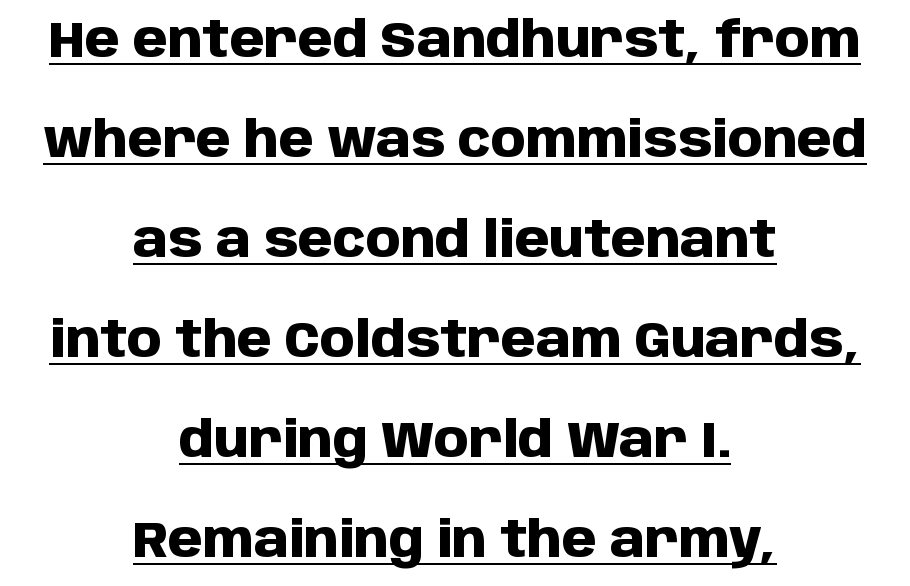
Compared with typical body copy, the letter spacing here is the same. Quick note: not italic, upright. Is the type bold? Yes — the strokes are clearly thick and heavy. Every word sits above its own underline. A student would call this center alignment; a typographer would say set centered. This sample has the flowing, uneven cadence of proportional lettering.
